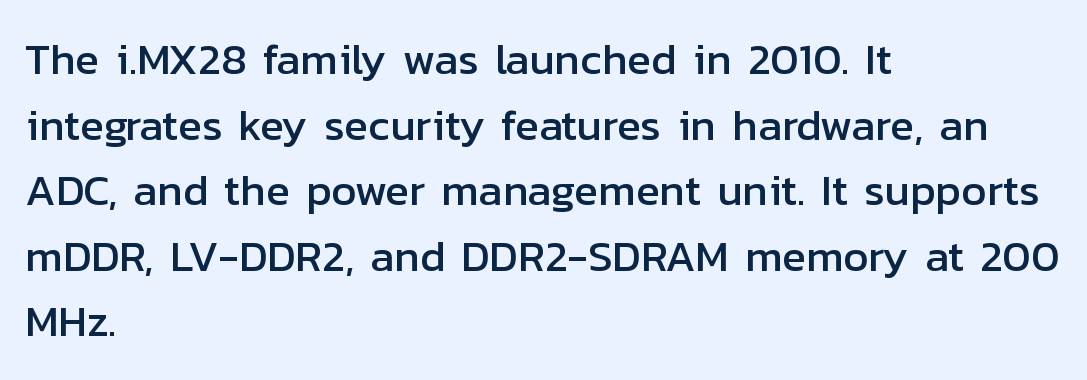
Unmarked baselines from the first word to the last. A typesetter would call this zero additional tracking. Ascenders rise straight up at ninety degrees. Character widths vary here, with narrow letters taking less room than wide ones. A typesetter would call this leading conventional body-copy spacing.
